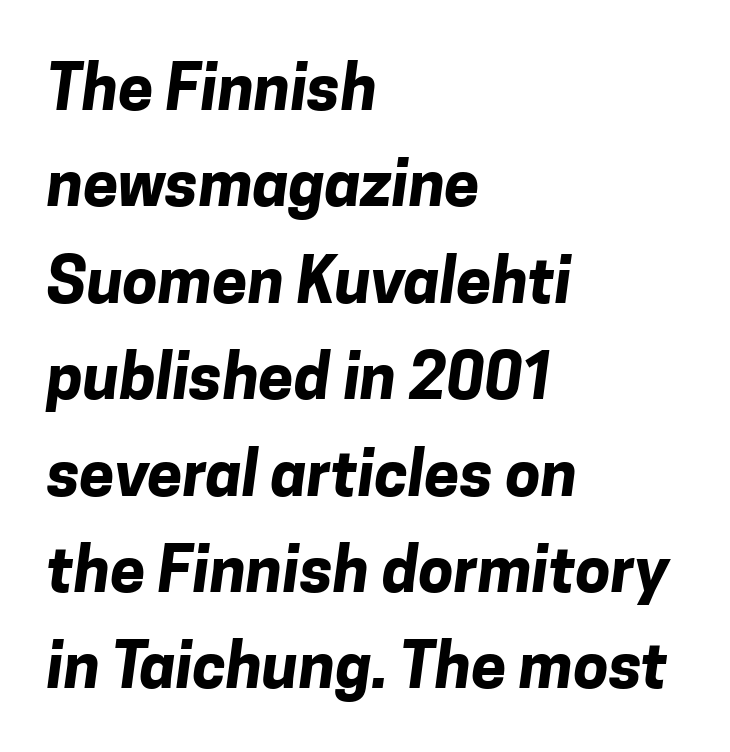
The image shows 63 px bold sans-serif type; set left-aligned, normal line spacing (1.53x), normal letter spacing, not underlined; low stroke contrast and a medium x-height.
